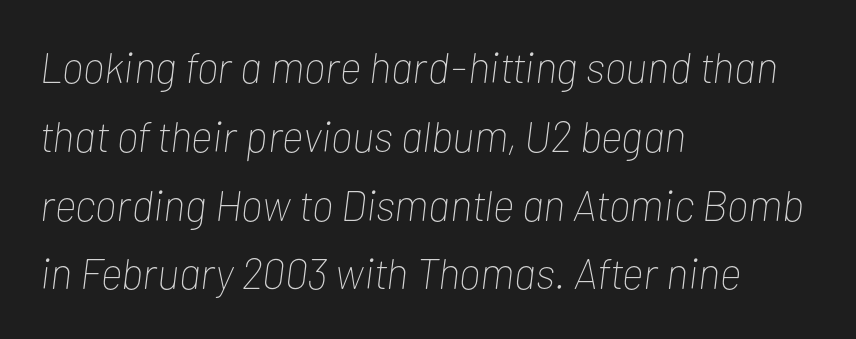
The image shows 43 px thin, condensed type, italic (leaning right); set left-aligned, normal line spacing (1.6x), normal letter spacing, not underlined; low stroke contrast and a medium x-height.
